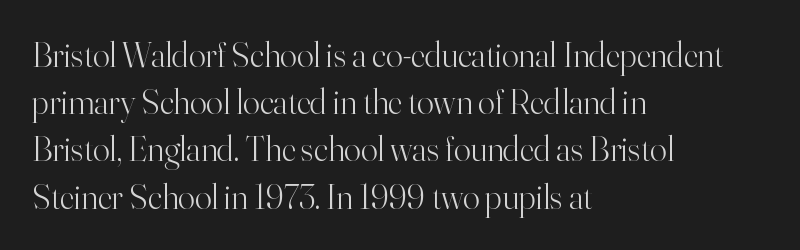
{"serif": "yes", "italic": "no", "bold": "no", "weight": "light", "width": "normal", "stroke_contrast": "high", "x_height": "small", "monospaced": "no", "underline": "no", "align": "left", "line_spacing": "normal", "line_spacing_ratio": 1.35, "letter_spacing": "normal", "letter_spacing_em": 0.0, "glyph_px": 35}
